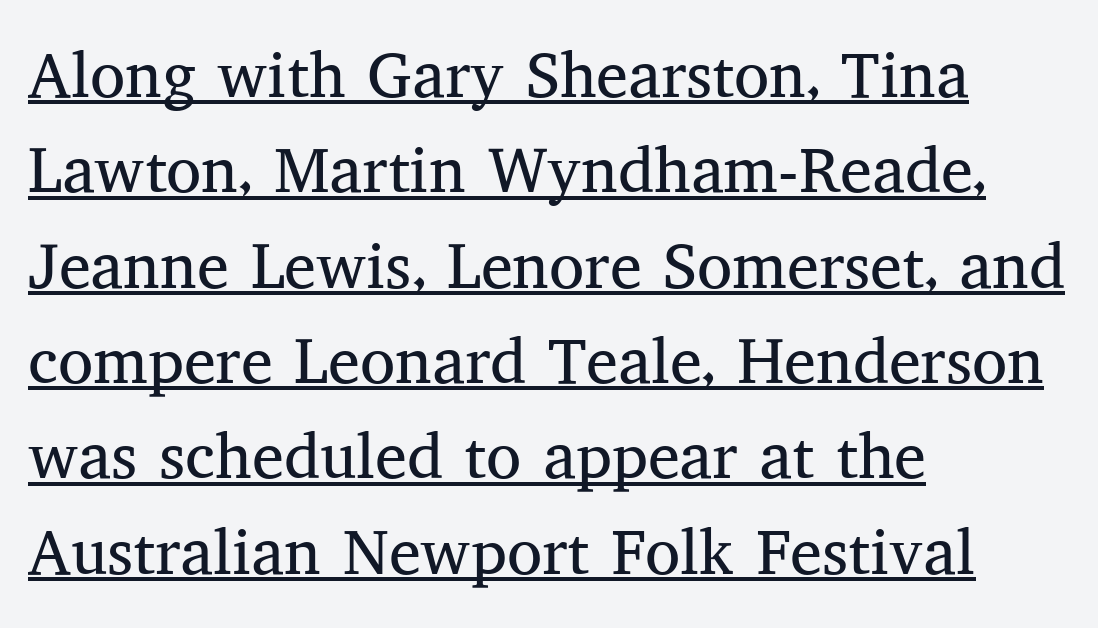
Unlike italic type, these characters show no tilt at all. Every row of glyphs begins at an identical x-position on the left. Is this a fixed-width face? No — the glyphs have proportional, varying widths. Counters stay open thanks to moderate or lighter strokes. Observe the ordinary spacing: letters are neighbours, not strangers. The passage shown is typeset with a serif family.
